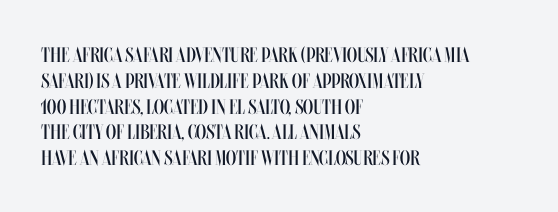
{"italic": "no", "bold": "no", "underline": "no", "align": "left", "line_spacing_ratio": 1.23, "letter_spacing": "normal", "letter_spacing_em": 0.0, "glyph_px": 21}
